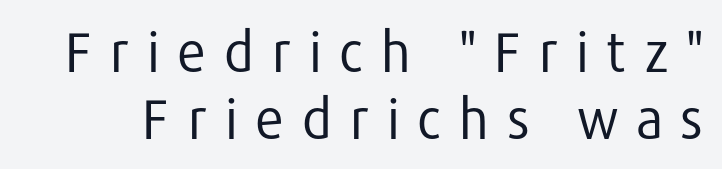
{"serif": "no", "italic": "no", "bold": "no", "weight": "regular", "width": "normal", "stroke_contrast": "low", "x_height": "medium", "monospaced": "no", "underline": "no", "line_spacing": "normal", "line_spacing_ratio": 1.25, "letter_spacing": "wide", "letter_spacing_em": 0.31, "glyph_px": 54}
